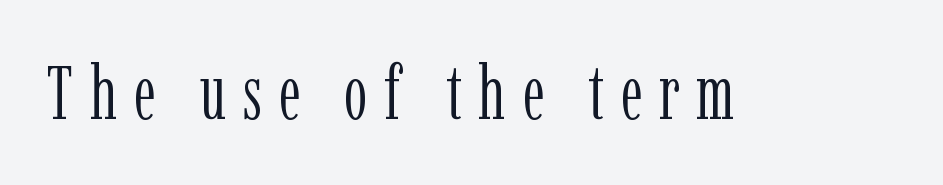
Substantial extra tracking has been applied to these lines. You can tell from the footed stems that serif type was used. The letterforms sit at book weight or below. Italic? Not at all — the glyphs are vertical. The passage shown is not underscored anywhere.
